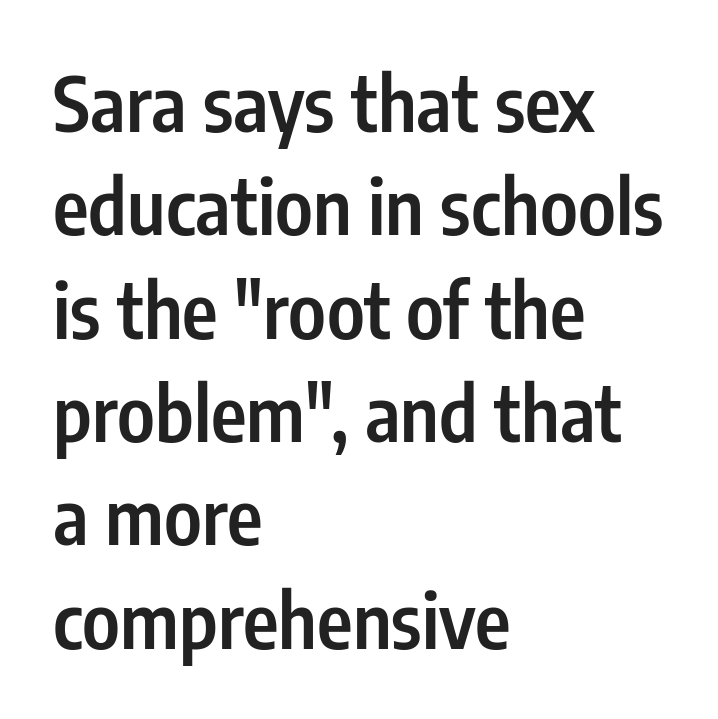
Unlike a traditional serif, this face leaves its strokes unadorned. Moderately thickened strokes mark this as semibold type. Honestly, the row spacing looks completely unremarkable. Plain, unruled lines of type. Is the letter spacing exaggerated? No — it looks like the ordinary default. Varying glyph widths throughout — classic text-font behaviour.
